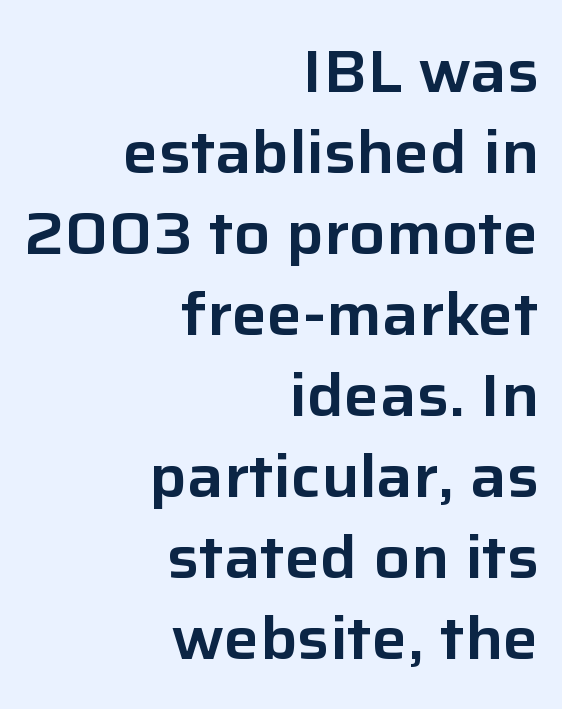
Q: Is the text italic (slanted)? A: No, it is upright.
Q: Is the typeface a serif or a sans-serif typeface? A: Sans-serif.
Q: Is the text underlined? A: No.
Q: How is the paragraph aligned? A: Right-aligned.
Q: Is the spacing between letters normal or unusually wide? A: Normal.
Q: Is the spacing between lines tight, normal or loose? A: Normal.
Q: Width (condensed, normal, or wide)? A: Normal.
Q: Stroke contrast? A: Low.
Q: x-height? A: Medium.
Q: Monospaced? A: No.
